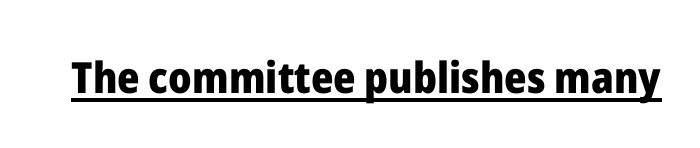
{"serif": "no", "italic": "no", "bold": "yes", "weight": "heavy", "width": "normal", "stroke_contrast": "low", "x_height": "medium", "monospaced": "no", "underline": "yes", "letter_spacing": "normal", "letter_spacing_em": 0.0, "glyph_px": 43}
